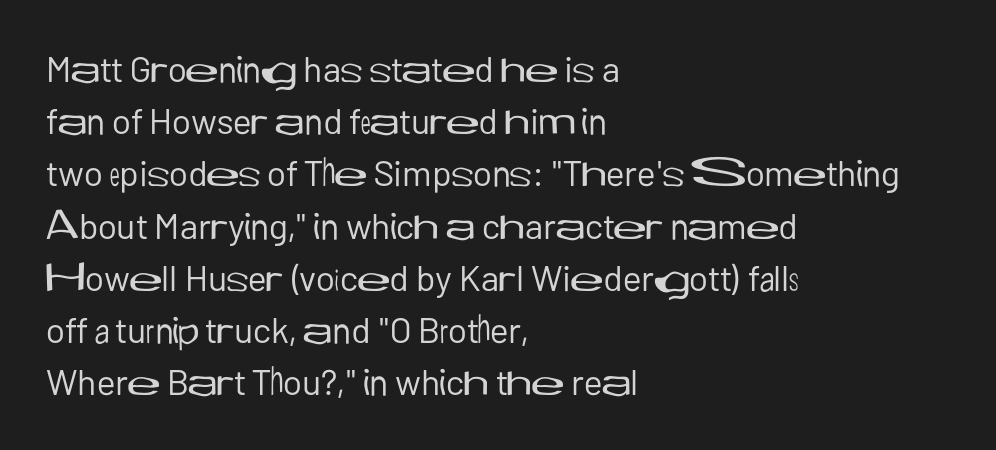
{"serif": "no", "italic": "no", "bold": "no", "weight": "regular", "width": "normal", "stroke_contrast": "low", "x_height": "medium", "monospaced": "no", "underline": "no", "align": "left", "line_spacing": "normal", "line_spacing_ratio": 1.45, "letter_spacing": "normal", "letter_spacing_em": 0.0, "glyph_px": 36}
